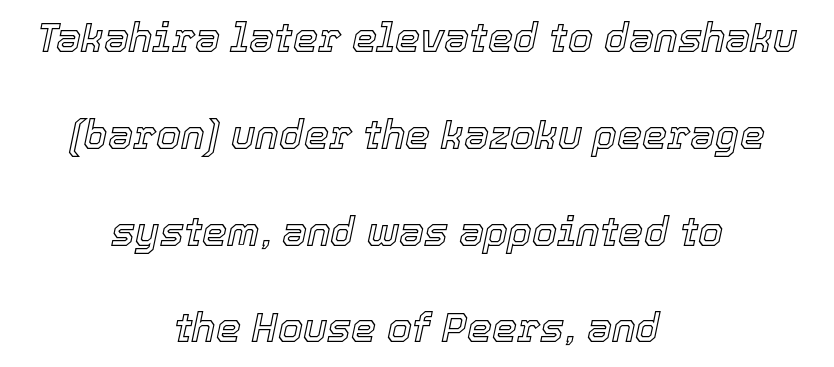
{"italic": "yes", "lean": "right", "slant_degrees": 12, "width": "normal", "x_height": "medium", "monospaced": "no", "underline": "no", "align": "center", "line_spacing": "loose", "line_spacing_ratio": 2.42, "letter_spacing": "normal", "letter_spacing_em": 0.0, "glyph_px": 40}
